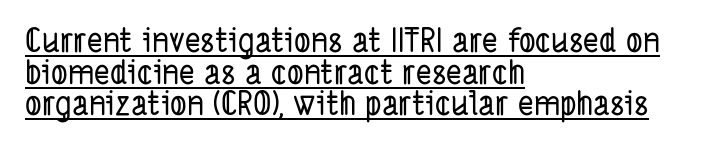
{"serif": "no", "width": "condensed", "stroke_contrast": "low", "x_height": "medium", "monospaced": "no", "underline": "yes", "align": "left", "line_spacing": "tight", "line_spacing_ratio": 0.96, "letter_spacing": "normal", "letter_spacing_em": 0.0, "glyph_px": 33}
